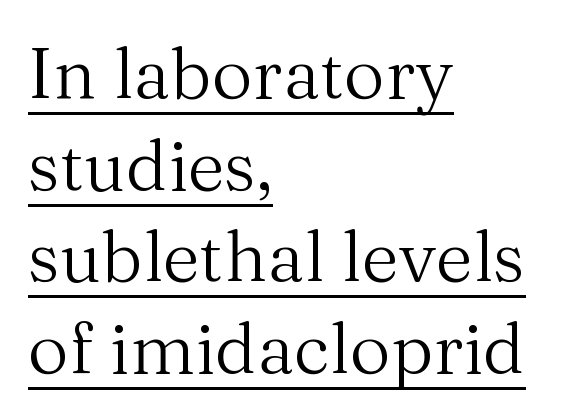
The image shows 71 px regular-weight serif type, upright; set left-aligned, normal line spacing (1.29x), normal letter spacing, underlined; medium stroke contrast and a medium x-height.
